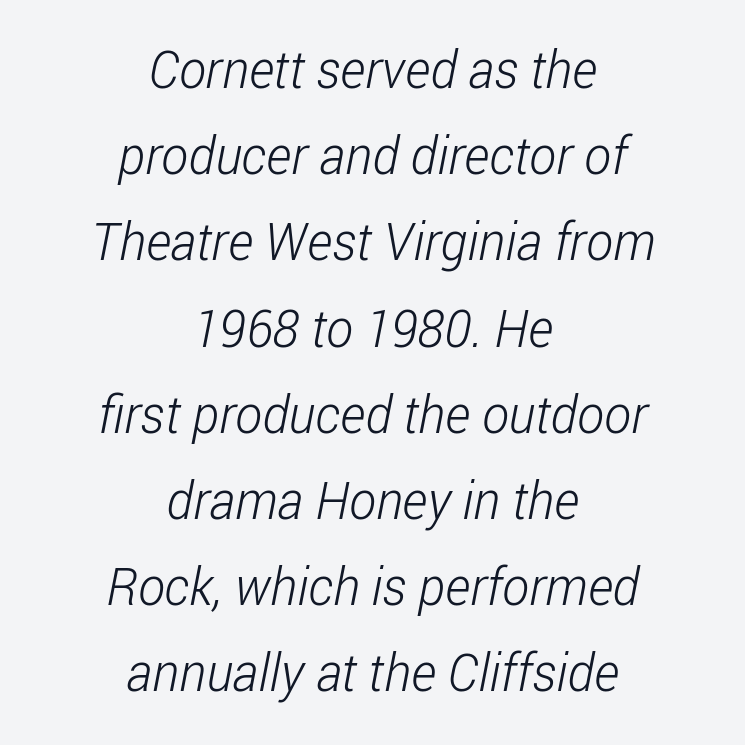
Q: Is the text bold? A: No.
Q: Is the typeface a serif or a sans-serif typeface? A: Sans-serif.
Q: Is the text underlined? A: No.
Q: How is the paragraph aligned? A: Centered.
Q: Is the spacing between letters normal or unusually wide? A: Normal.
Q: Is the spacing between lines tight, normal or loose? A: Normal.
Q: Width (condensed, normal, or wide)? A: Condensed.
Q: Stroke contrast? A: Low.
Q: x-height? A: Medium.
Q: Monospaced? A: No.
